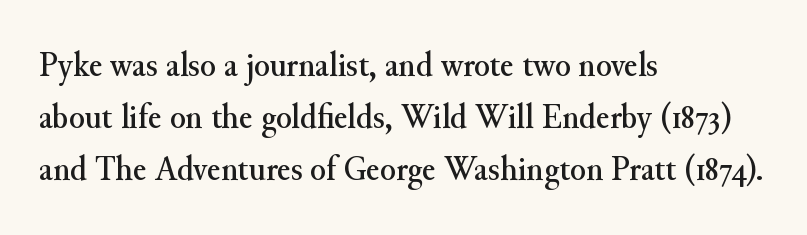
{"serif": "yes", "italic": "no", "width": "normal", "stroke_contrast": "medium", "x_height": "small", "monospaced": "no", "underline": "no", "align": "left", "line_spacing": "normal", "line_spacing_ratio": 1.44, "letter_spacing": "normal", "letter_spacing_em": 0.0, "glyph_px": 36}
